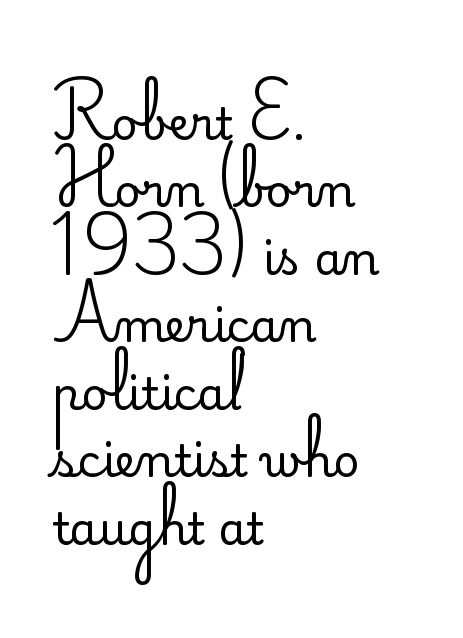
The image shows 45 px regular-weight sans-serif type, upright; set left-aligned, normal line spacing (1.5x), normal letter spacing, not underlined; low stroke contrast and a small x-height.
